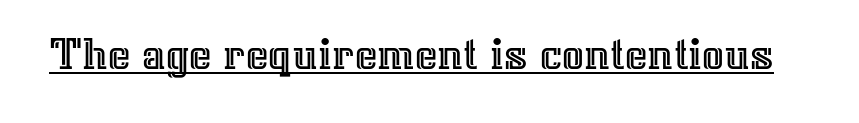
The image shows 48 px text type, upright; set normal letter spacing, underlined; a medium x-height.
